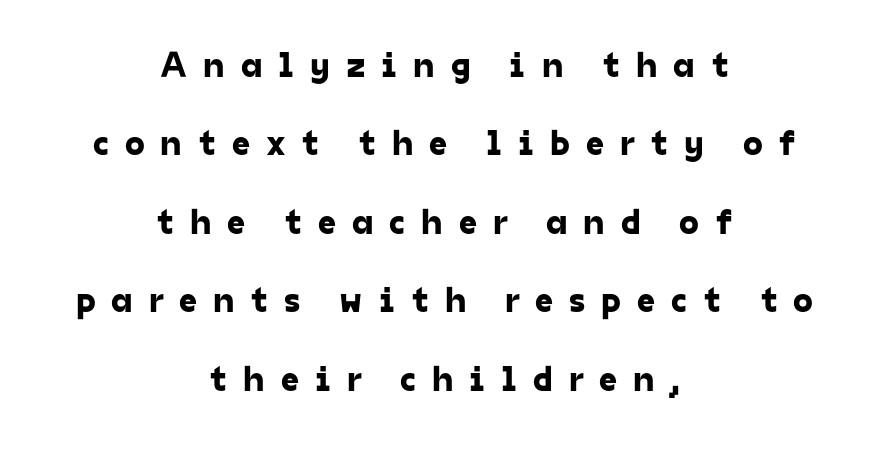
Q: Is the typeface a serif or a sans-serif typeface? A: Sans-serif.
Q: Is the text underlined? A: No.
Q: How is the paragraph aligned? A: Centered.
Q: Is the spacing between letters normal or unusually wide? A: Unusually wide.
Q: Is the spacing between lines tight, normal or loose? A: Loose.
Q: Width (condensed, normal, or wide)? A: Normal.
Q: Stroke contrast? A: Low.
Q: x-height? A: Medium.
Q: Monospaced? A: No.
